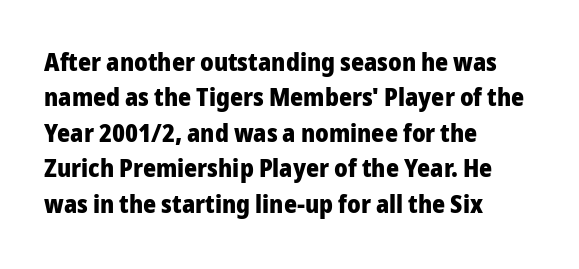
Q: Is the text bold? A: Yes.
Q: Is the text italic (slanted)? A: No, it is upright.
Q: Is the text underlined? A: No.
Q: How is the paragraph aligned? A: Left-aligned.
Q: Is the spacing between letters normal or unusually wide? A: Normal.
Q: Is the spacing between lines tight, normal or loose? A: Normal.
